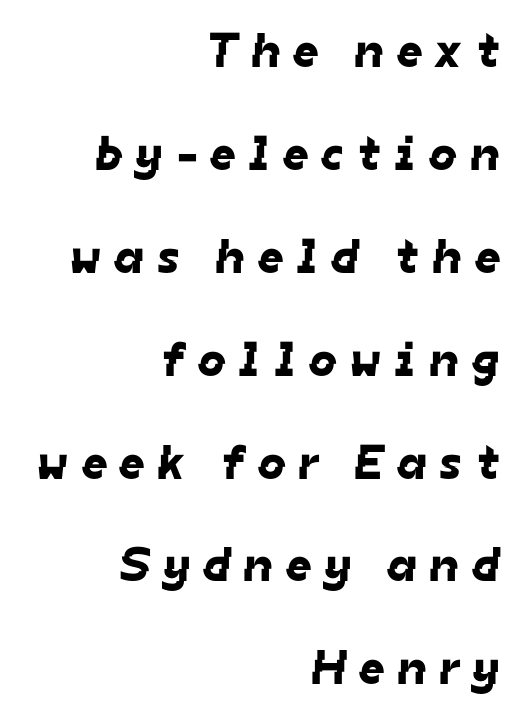
Q: Is the typeface a serif or a sans-serif typeface? A: Sans-serif.
Q: Is the text underlined? A: No.
Q: How is the paragraph aligned? A: Right-aligned.
Q: Is the spacing between letters normal or unusually wide? A: Unusually wide.
Q: Is the spacing between lines tight, normal or loose? A: Loose.
Q: Width (condensed, normal, or wide)? A: Normal.
Q: Stroke contrast? A: Low.
Q: x-height? A: Medium.
Q: Monospaced? A: No.
